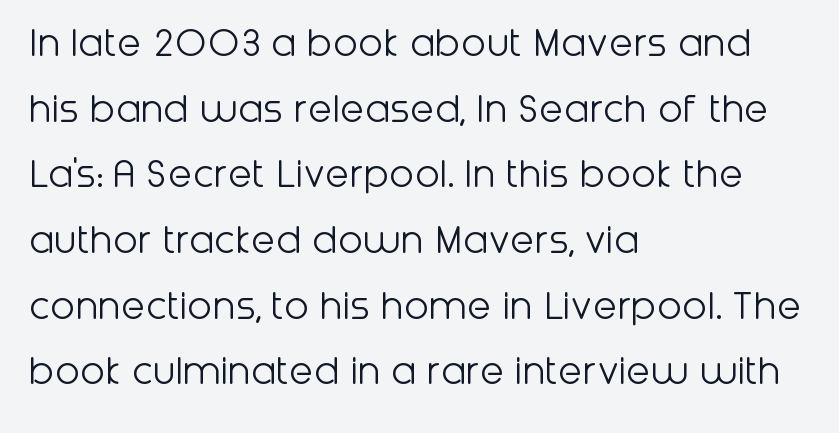
{"serif": "no", "italic": "no", "bold": "no", "weight": "light", "width": "normal", "stroke_contrast": "low", "x_height": "medium", "monospaced": "no", "underline": "no", "align": "left", "line_spacing": "normal", "line_spacing_ratio": 1.46, "letter_spacing": "normal", "letter_spacing_em": 0.0, "glyph_px": 45}
